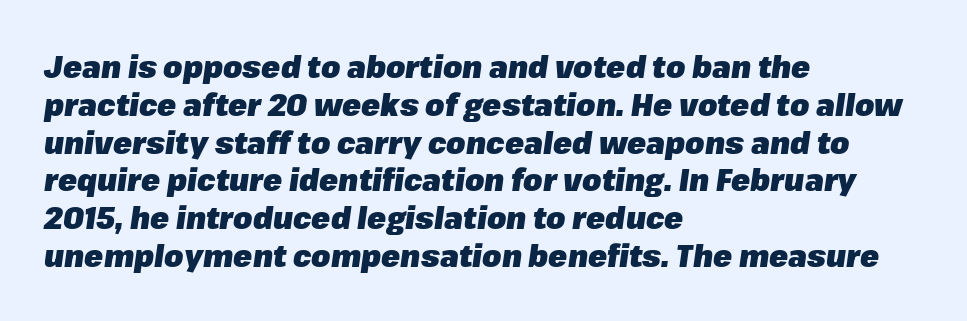
The image shows 31 px heavy type, italic (leaning right); set left-aligned, line spacing 1.22x, normal letter spacing, not underlined; low stroke contrast and a medium x-height.
